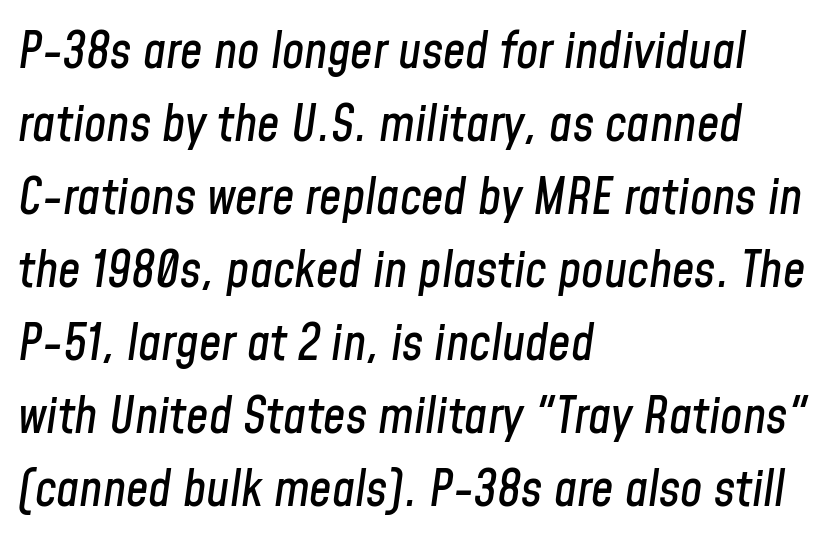
{"italic": "yes", "lean": "right", "slant_degrees": 8, "width": "condensed", "stroke_contrast": "low", "x_height": "medium", "monospaced": "no", "underline": "no", "align": "left", "line_spacing": "normal", "line_spacing_ratio": 1.46, "letter_spacing": "normal", "letter_spacing_em": 0.0, "glyph_px": 50}
